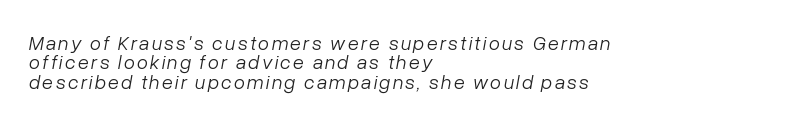
Q: Is the text bold? A: No.
Q: Is the text italic (slanted)? A: Yes, it leans right by about 10 degrees.
Q: Is the text underlined? A: No.
Q: How is the paragraph aligned? A: Left-aligned.
Q: Is the spacing between lines tight, normal or loose? A: Tight.
